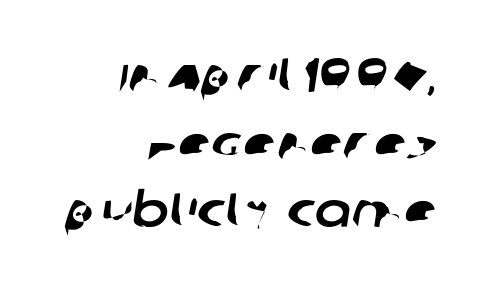
The block of text has a typical density, with ordinary space between rows. Any mark beneath the type? The region is blank. You can tell from the bare stems that sans-serif type was used. The letters advance in unequal steps, a hallmark of proportional type. Does the copy run flush right? Yes — the right margin is perfectly even.
